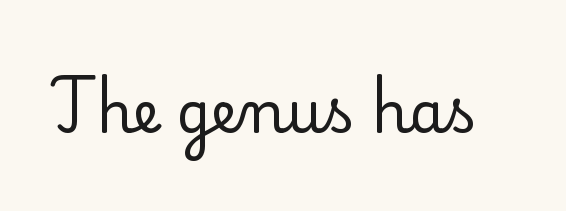
The image shows 57 px regular-weight serif type, upright; set normal letter spacing, not underlined; low stroke contrast and a small x-height.
